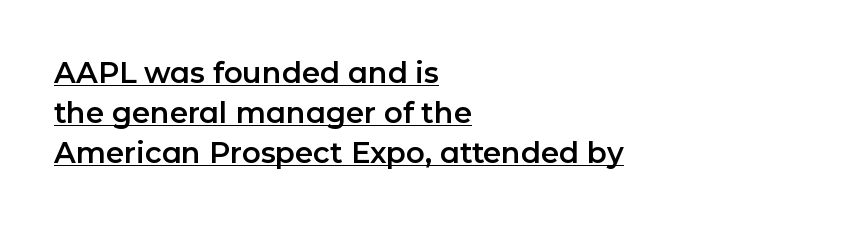
The image shows 29 px sans-serif type, upright; set left-aligned, normal line spacing (1.38x), normal letter spacing, underlined; low stroke contrast and a medium x-height.
